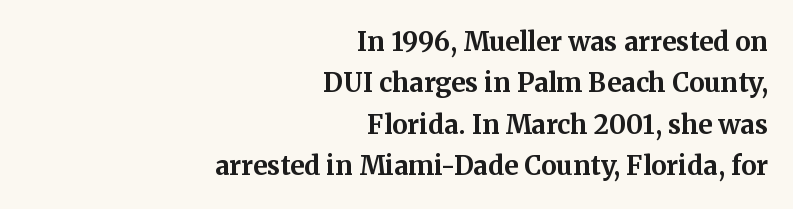
Summary of vertical rhythm: regular, with standard interline spacing. Characters remain perfectly vertical along every line. Horizontally, the lines are justified to the trailing edge only. This is heavy type, rendered in bold. How are the letters spaced? Ordinarily, with no added tracking.
